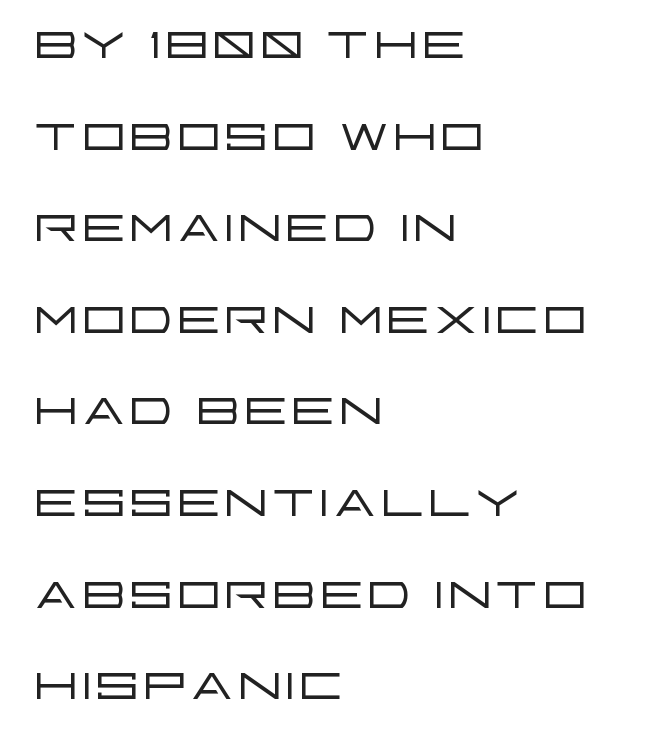
The image shows 71 px light, wide sans-serif type, upright; set left-aligned, normal line spacing (1.29x), normal letter spacing, not underlined; low stroke contrast and a large x-height.
